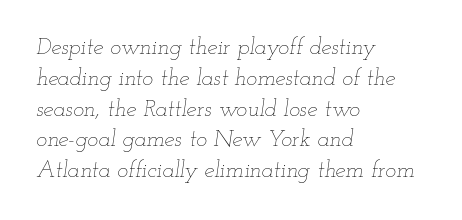
This rendering features lettering with no underline. Leading matches the norm, producing a regular column. The font is comparable to plain body text, perhaps lighter. The lines in this sample share a left origin and differ only in where they stop. If you drew a line through each stem, it would be angled. Tracking here is standard; glyphs follow each other at the usual distance.
